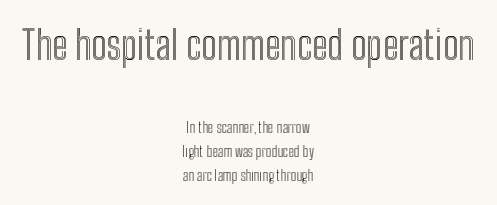
{"italic": "no", "width": "condensed", "x_height": "medium", "monospaced": "no", "underline": "no", "align": "center", "line_spacing_ratio": 1.71, "letter_spacing": "normal", "letter_spacing_em": 0.0, "larger_block": "first", "size_ratio": 2.79, "glyph_px": 39}
